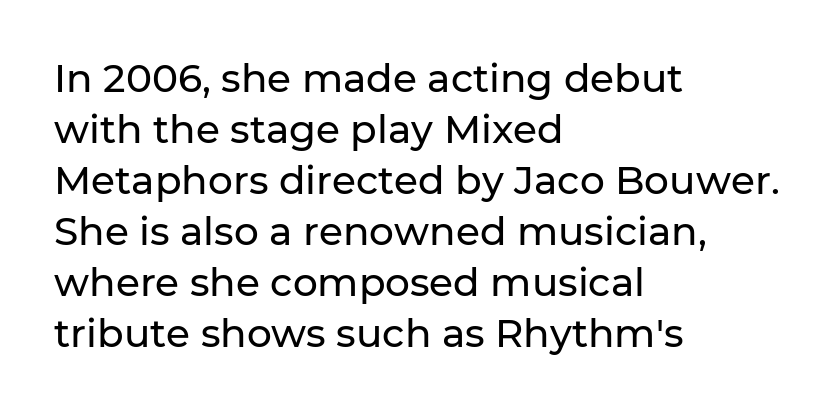
Look at the tracking — it's just the regular setting, nothing added. Line starts are locked; line ends wander. The passage shown is typeset with a sans-serif family. Words float on clear page, feet unadorned. Each letter keeps its own natural width here, so spacing adapts to shape.
